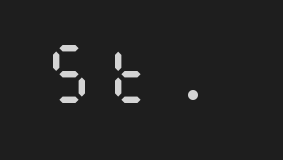
The image shows 64 px regular-weight, condensed type, upright; set not underlined; medium stroke contrast and a large x-height.
